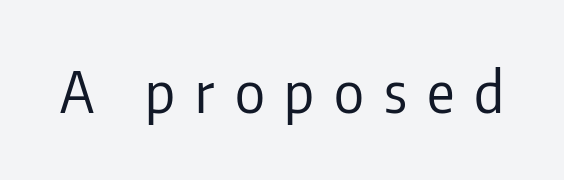
The image shows 57 px regular-weight, condensed sans-serif type, upright; set unusually wide letter spacing (+0.35 em), not underlined; low stroke contrast and a medium x-height.
